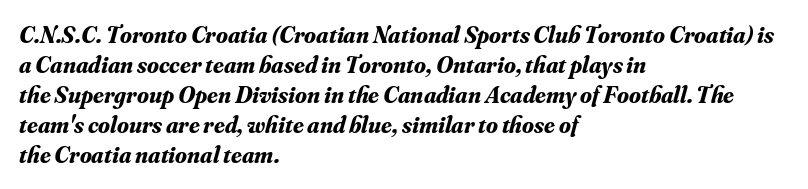
The image shows 24 px bold type, italic (leaning right); set left-aligned, normal line spacing (1.25x), normal letter spacing, not underlined.
